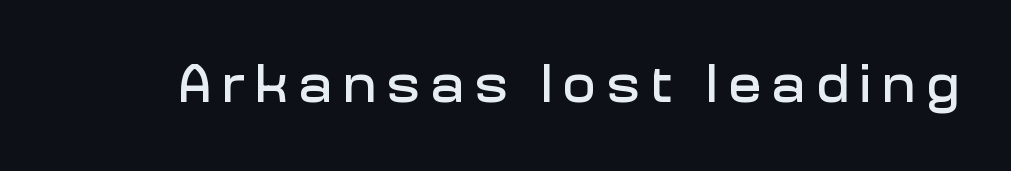
Q: Is the text italic (slanted)? A: No, it is upright.
Q: Is the typeface a serif or a sans-serif typeface? A: Sans-serif.
Q: Is the text underlined? A: No.
Q: Is the spacing between letters normal or unusually wide? A: Unusually wide.
Q: Width (condensed, normal, or wide)? A: Normal.
Q: Stroke contrast? A: Low.
Q: x-height? A: Medium.
Q: Monospaced? A: No.
